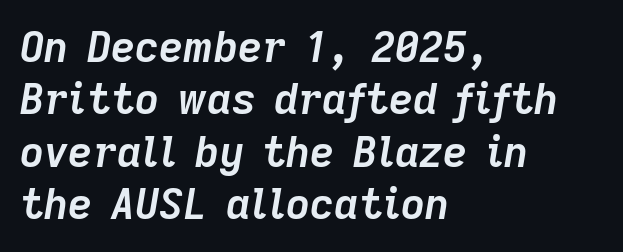
The glyphs have the mass of a bold cut. Observe the lean: these are italic letterforms. Descenders are the only things crossing below the line. Horizontal bands of white between lines are of average thickness. The passage shown is typed in a proportional face where columns would drift. The typesetter chose a ragged-right arrangement here.
